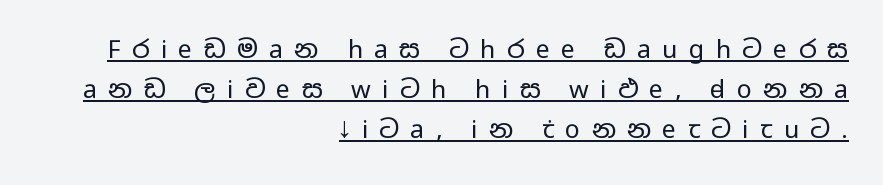
Q: Is the text bold? A: No.
Q: Is the text italic (slanted)? A: No, it is upright.
Q: Is the text underlined? A: Yes.
Q: How is the paragraph aligned? A: Right-aligned.
Q: Is the spacing between letters normal or unusually wide? A: Unusually wide.
Q: Is the spacing between lines tight, normal or loose? A: Normal.
